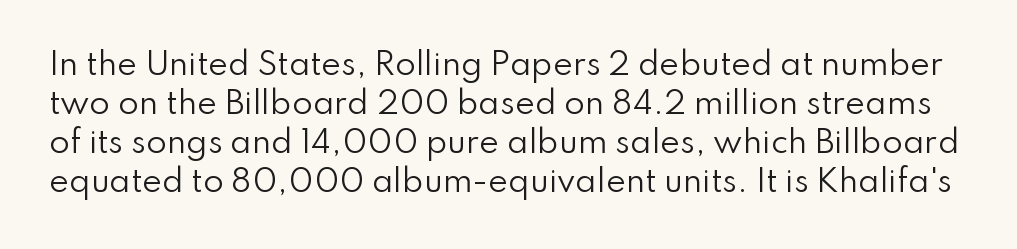
Q: Is the text bold? A: No.
Q: Is the text italic (slanted)? A: No, it is upright.
Q: Is the typeface a serif or a sans-serif typeface? A: Sans-serif.
Q: Is the text underlined? A: No.
Q: Is the spacing between letters normal or unusually wide? A: Normal.
Q: Is the spacing between lines tight, normal or loose? A: Normal.
Q: Width (condensed, normal, or wide)? A: Normal.
Q: Stroke contrast? A: Low.
Q: x-height? A: Small.
Q: Monospaced? A: No.
